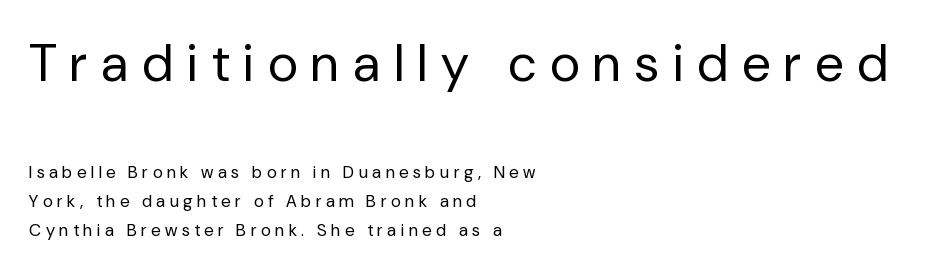
Q: Is the text bold? A: No.
Q: Is the text italic (slanted)? A: No, it is upright.
Q: Is the typeface a serif or a sans-serif typeface? A: Sans-serif.
Q: Is the text underlined? A: No.
Q: How is the paragraph aligned? A: Left-aligned.
Q: Is the spacing between letters normal or unusually wide? A: Unusually wide.
Q: Which block of text is set in a larger size, the first (top) or the second (bottom)? A: The first (top) one.
Q: Width (condensed, normal, or wide)? A: Normal.
Q: Stroke contrast? A: Low.
Q: x-height? A: Medium.
Q: Monospaced? A: No.
